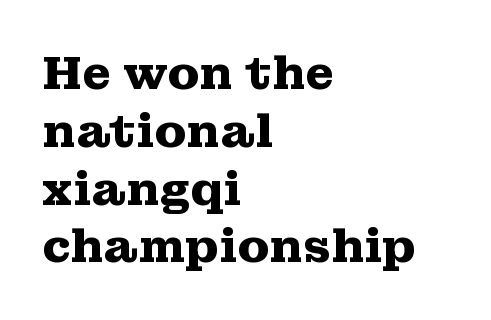
Underline: absent. Layout note: lines flush left. What stands out about the letter spacing? Nothing — it is the standard amount. The font is running at its bold setting.
